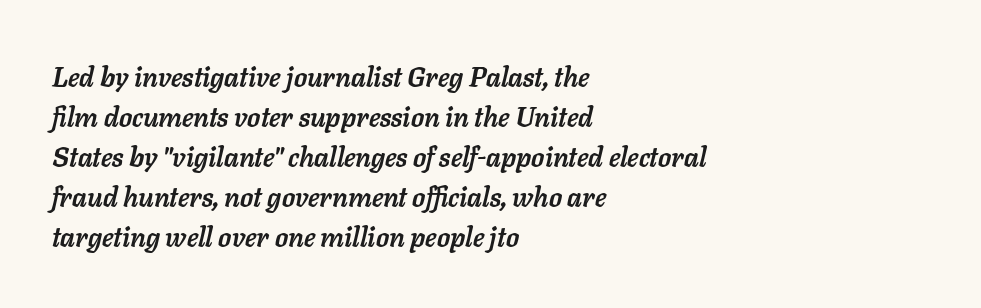
Q: Is the text bold? A: Yes.
Q: Is the text italic (slanted)? A: Yes, it leans right by about 11 degrees.
Q: Is the text underlined? A: No.
Q: How is the paragraph aligned? A: Left-aligned.
Q: Is the spacing between letters normal or unusually wide? A: Normal.
Q: Is the spacing between lines tight, normal or loose? A: Normal.
